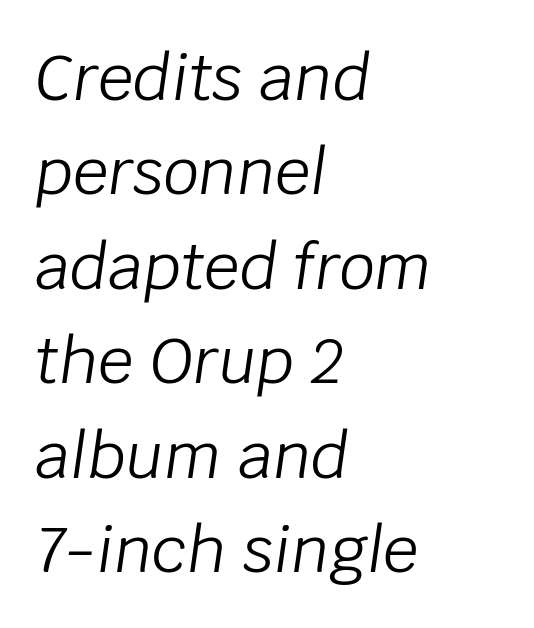
The image shows 63 px light type, italic (leaning right); set left-aligned, normal line spacing (1.5x), normal letter spacing, not underlined; low stroke contrast and a large x-height.
